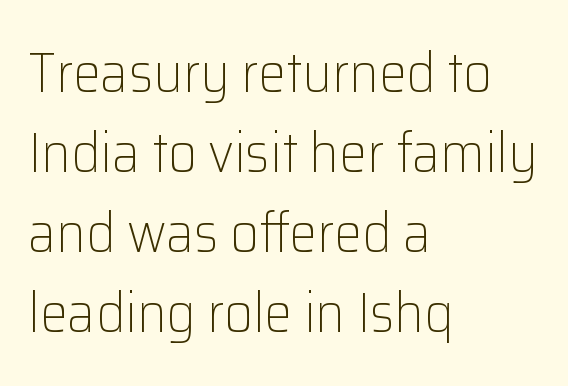
The gaps between neighbouring characters are ordinary and unremarkable. No italicization has been applied; the sample stays upright. Caption: multi-line text, flush left, ragged right. Character widths vary here, with narrow letters taking less room than wide ones. Underlining? Definitely not there. Letters have the restrained weight of plain body copy at most.
